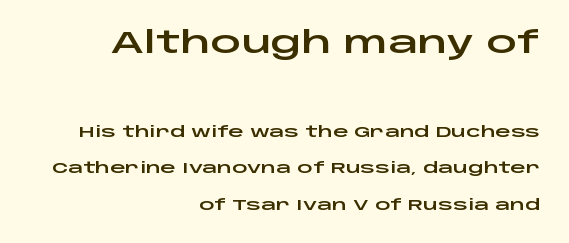
{"serif": "no", "italic": "no", "width": "wide", "stroke_contrast": "low", "x_height": "large", "monospaced": "no", "underline": "no", "align": "right", "line_spacing": "loose", "line_spacing_ratio": 2.41, "letter_spacing": "normal", "letter_spacing_em": 0.0, "larger_block": "first", "size_ratio": 2.0, "glyph_px": 30}
